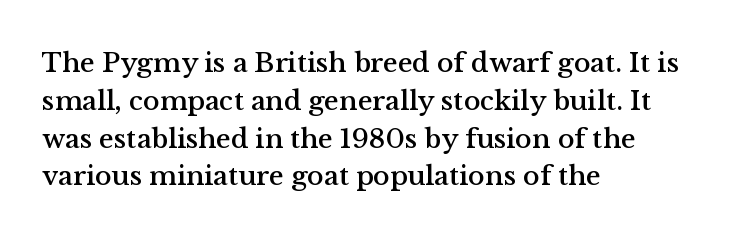
The image shows 28 px serif type, upright; set left-aligned, normal line spacing (1.35x), normal letter spacing, not underlined; medium stroke contrast and a medium x-height.
